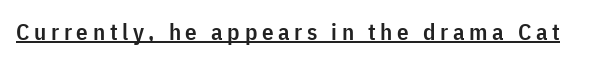
Ordinary non-slanted type is in use. The face used here appears with an underline applied. On the weight axis this lands at semibold, roughly 600. These lines have a slow, spaced-out rhythm from letter to letter.
